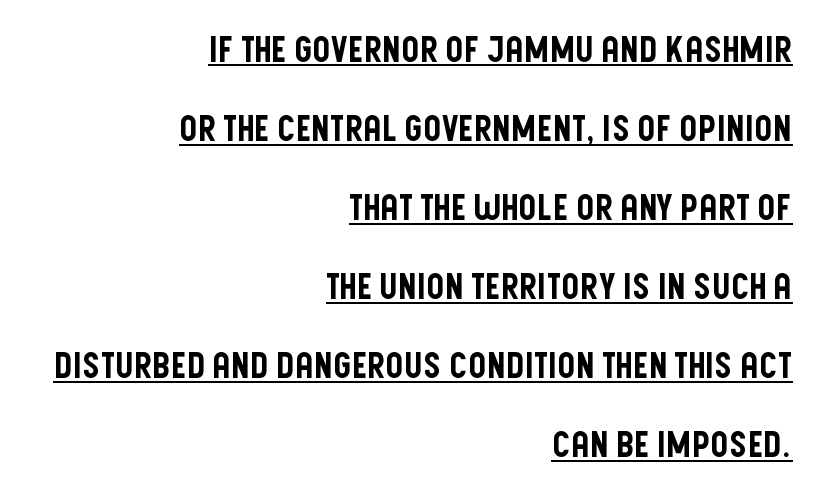
No extra tracking has been applied to these lines. Posture: upright roman. These characters rest on top of a visible drawn line. What kind of face is this? One without serifs — a sans. The rendering uses natural spacing where letterforms have individual widths. Every row of glyphs terminates at an identical x-position on the right.
